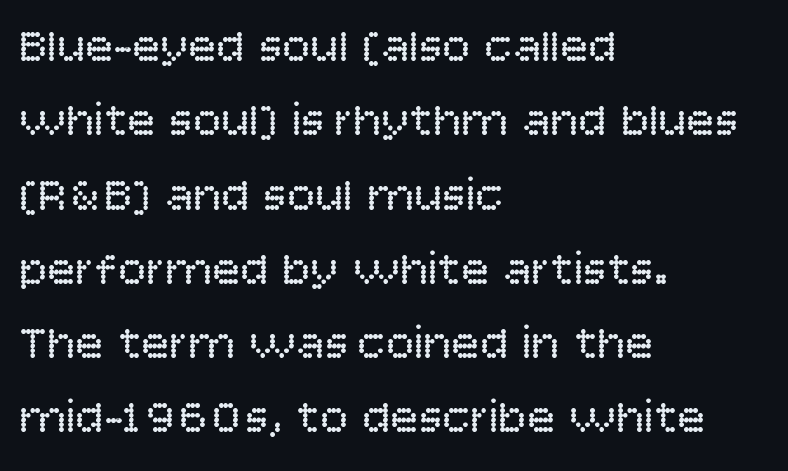
Q: Is the text bold? A: No.
Q: Is the text italic (slanted)? A: No, it is upright.
Q: Is the typeface a serif or a sans-serif typeface? A: Sans-serif.
Q: Is the text underlined? A: No.
Q: How is the paragraph aligned? A: Left-aligned.
Q: Is the spacing between letters normal or unusually wide? A: Normal.
Q: Is the spacing between lines tight, normal or loose? A: Normal.
Q: Width (condensed, normal, or wide)? A: Normal.
Q: Stroke contrast? A: Low.
Q: x-height? A: Large.
Q: Monospaced? A: No.
